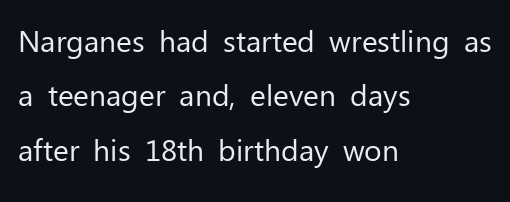
{"serif": "no", "italic": "no", "bold": "no", "weight": "regular", "width": "normal", "stroke_contrast": "low", "x_height": "medium", "monospaced": "no", "underline": "no", "align": "left", "line_spacing_ratio": 1.81, "letter_spacing": "normal", "letter_spacing_em": 0.0, "glyph_px": 30}
